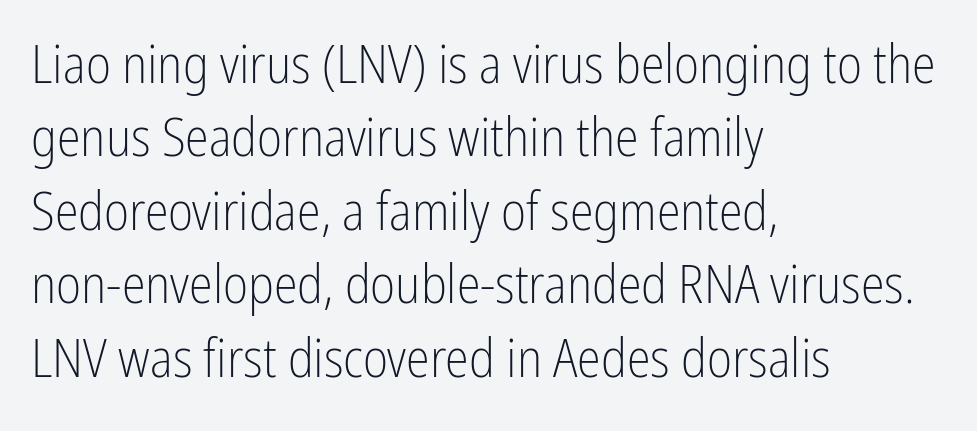
Q: Is the text bold? A: No.
Q: Is the text italic (slanted)? A: No, it is upright.
Q: Is the typeface a serif or a sans-serif typeface? A: Sans-serif.
Q: Is the text underlined? A: No.
Q: How is the paragraph aligned? A: Left-aligned.
Q: Is the spacing between letters normal or unusually wide? A: Normal.
Q: Is the spacing between lines tight, normal or loose? A: Normal.
Q: Width (condensed, normal, or wide)? A: Condensed.
Q: Stroke contrast? A: Low.
Q: x-height? A: Medium.
Q: Monospaced? A: No.
